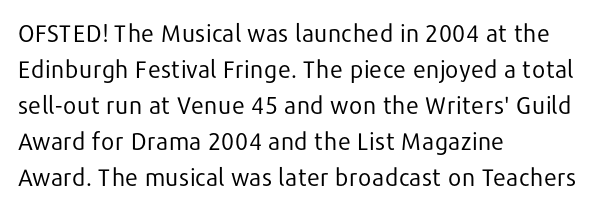
{"italic": "no", "bold": "no", "underline": "no", "align": "left", "line_spacing": "normal", "line_spacing_ratio": 1.5, "letter_spacing": "normal", "letter_spacing_em": 0.0, "glyph_px": 24}
